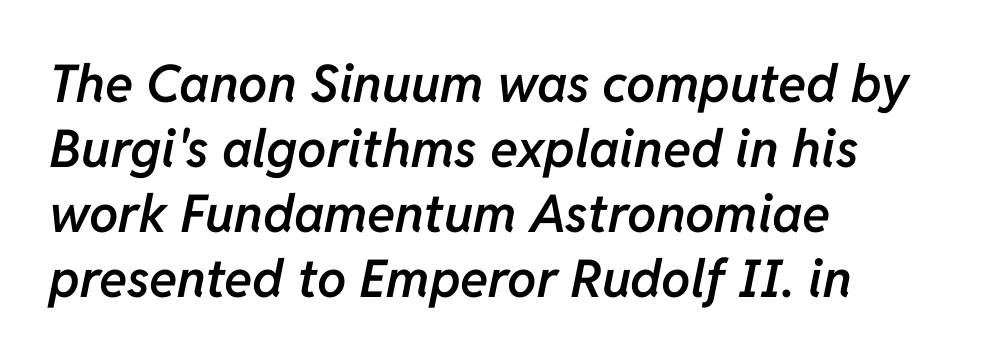
The image shows 52 px semibold type, italic (leaning right); set left-aligned, normal line spacing (1.25x), normal letter spacing, not underlined; low stroke contrast and a medium x-height.
